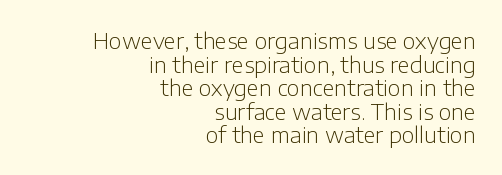
Q: Is the text bold? A: No.
Q: Is the text italic (slanted)? A: No, it is upright.
Q: Is the text underlined? A: No.
Q: How is the paragraph aligned? A: Right-aligned.
Q: Is the spacing between letters normal or unusually wide? A: Normal.
Q: Is the spacing between lines tight, normal or loose? A: Tight.
